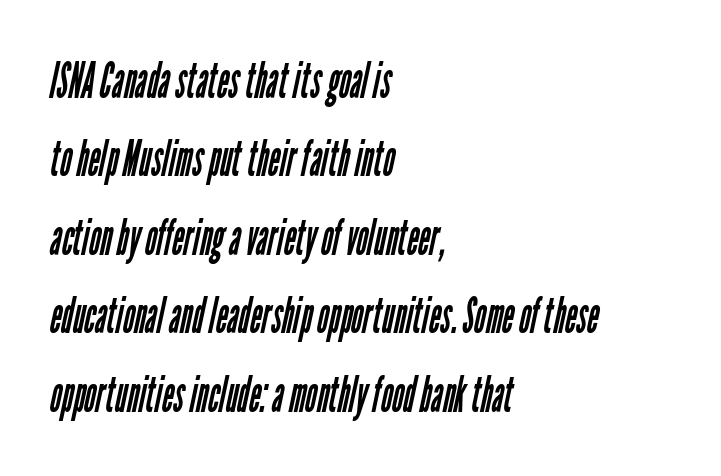
The image shows 50 px regular-weight, condensed sans-serif type; set left-aligned, normal line spacing (1.57x), normal letter spacing, not underlined; low stroke contrast and a medium x-height.
